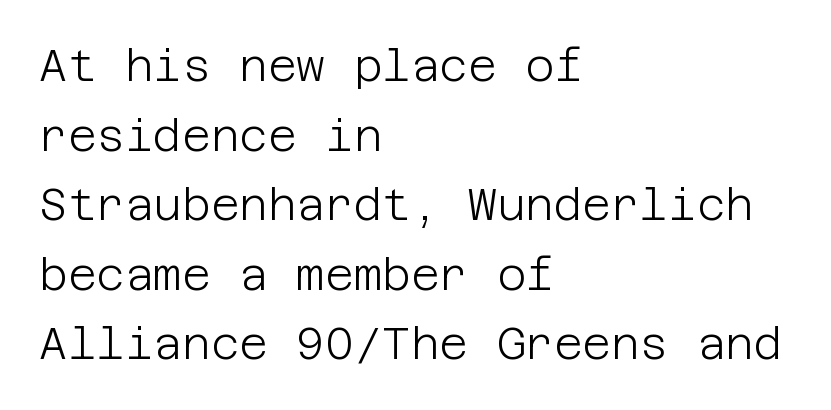
{"serif": "no", "italic": "no", "bold": "no", "weight": "light", "width": "normal", "stroke_contrast": "low", "x_height": "large", "underline": "no", "align": "left", "line_spacing": "normal", "line_spacing_ratio": 1.58, "letter_spacing": "normal", "letter_spacing_em": 0.0, "glyph_px": 44}
